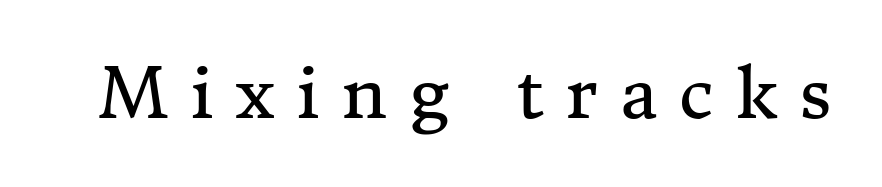
Q: Is the text bold? A: No.
Q: Is the text italic (slanted)? A: No, it is upright.
Q: Is the typeface a serif or a sans-serif typeface? A: Serif.
Q: Is the text underlined? A: No.
Q: Is the spacing between letters normal or unusually wide? A: Unusually wide.
Q: Width (condensed, normal, or wide)? A: Normal.
Q: Stroke contrast? A: Medium.
Q: x-height? A: Medium.
Q: Monospaced? A: No.
